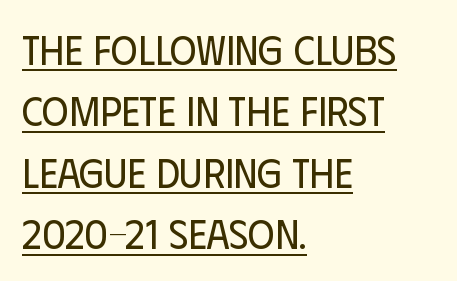
Caption: lettering with a line underneath. The rendering anchors every line to the left-hand side. A quiet, ordinary-to-light weight characterises the typeface. Style check: upright. Each word holds together tightly as a unit, with standard inter-letter gaps.
